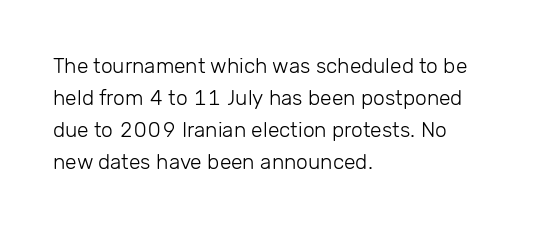
Q: Is the text bold? A: No.
Q: Is the text italic (slanted)? A: No, it is upright.
Q: Is the text underlined? A: No.
Q: How is the paragraph aligned? A: Left-aligned.
Q: Is the spacing between letters normal or unusually wide? A: Normal.
Q: Is the spacing between lines tight, normal or loose? A: Normal.
